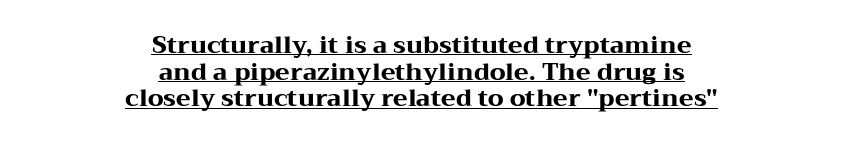
No italicization has been applied; the sample stays upright. The face used here is rendered with its standard letterfit. The rendering positions every line midway between the sides. Bold? Absolutely — the strokes are thick and heavy. Cramped leading.
